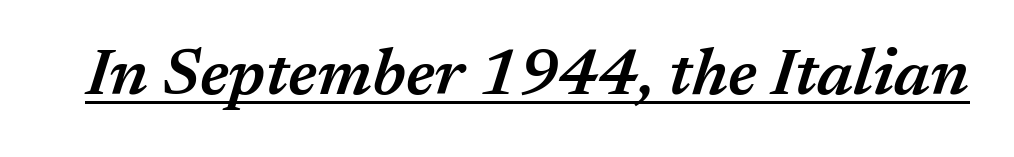
{"italic": "yes", "lean": "right", "slant_degrees": 17, "bold": "semi", "weight": "semibold", "width": "normal", "stroke_contrast": "medium", "x_height": "medium", "monospaced": "no", "underline": "yes", "letter_spacing": "normal", "letter_spacing_em": 0.0, "glyph_px": 66}
